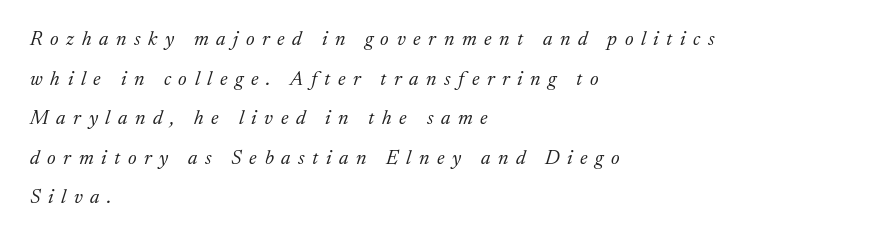
The image shows 20 px text type, italic (leaning right); set left-aligned, loose line spacing (1.98x), unusually wide letter spacing (+0.38 em), not underlined.
